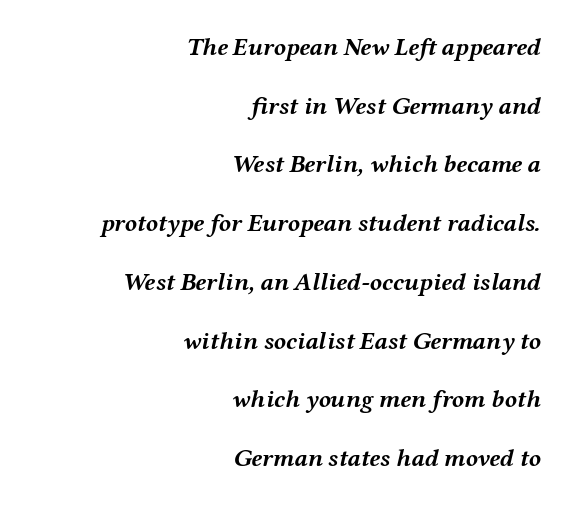
Q: Is the text bold? A: Yes.
Q: Is the text italic (slanted)? A: Yes, it leans right by about 12 degrees.
Q: Is the text underlined? A: No.
Q: How is the paragraph aligned? A: Right-aligned.
Q: Is the spacing between letters normal or unusually wide? A: Normal.
Q: Is the spacing between lines tight, normal or loose? A: Loose.
